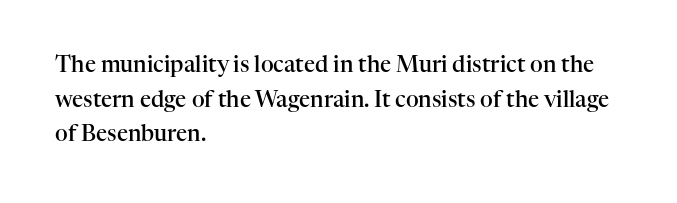
The image shows 22 px text type, upright; set left-aligned, normal line spacing (1.57x), normal letter spacing, not underlined.
